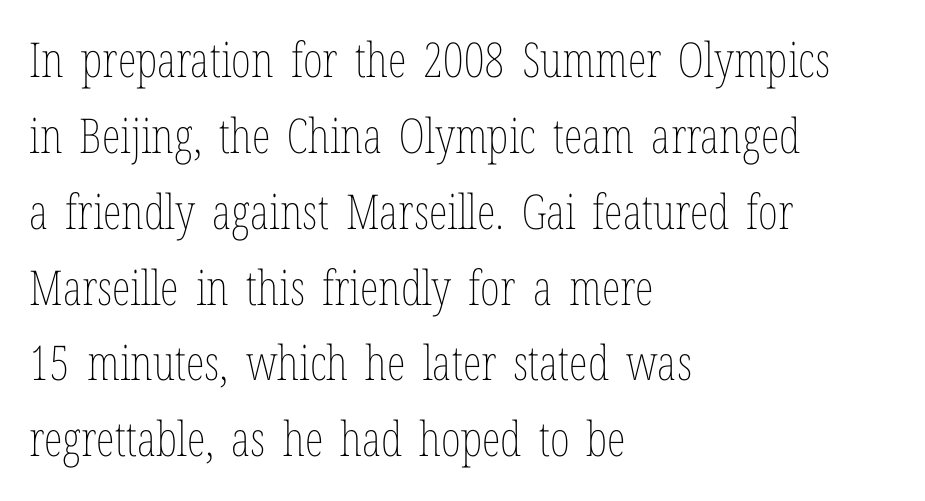
The image shows 48 px thin, condensed type, upright; set left-aligned, normal line spacing (1.58x), normal letter spacing, not underlined; low stroke contrast and a medium x-height.
